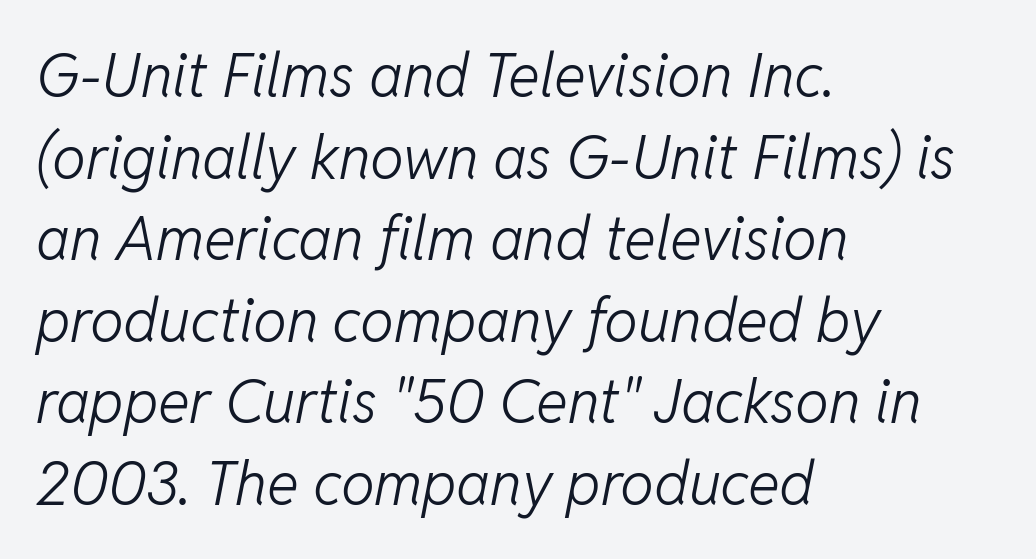
Q: Is the text bold? A: No.
Q: Is the text italic (slanted)? A: Yes, it leans right by about 11 degrees.
Q: Is the text underlined? A: No.
Q: How is the paragraph aligned? A: Left-aligned.
Q: Is the spacing between letters normal or unusually wide? A: Normal.
Q: Is the spacing between lines tight, normal or loose? A: Normal.
Q: Width (condensed, normal, or wide)? A: Normal.
Q: Stroke contrast? A: Low.
Q: x-height? A: Medium.
Q: Monospaced? A: No.
